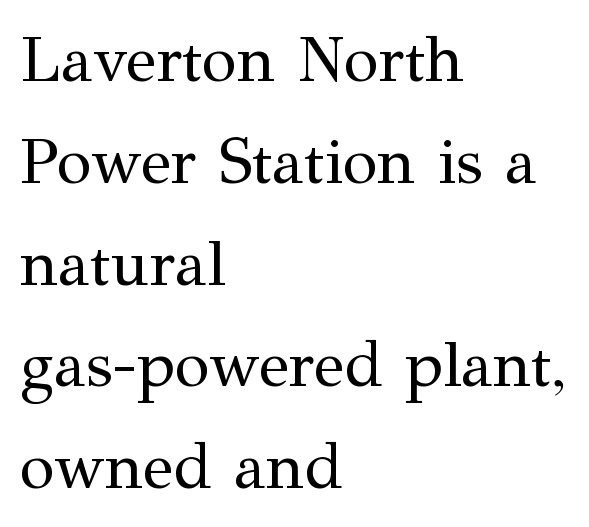
Underline: absent. Every stem runs plumb, perpendicular to the baseline. Each line starts at the same left margin while the right side varies. Words appear dense and cohesive because spacing is normal.
